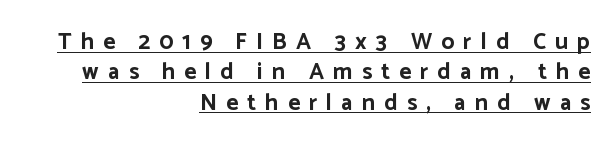
The specimen reads as upright at a glance. This rendering widens character spacing well past its baseline value. A normal amount of white space separates one row of letters from the next. The typesetter has applied underlining to the passage shown.
